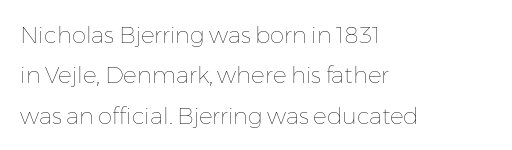
{"italic": "no", "bold": "no", "underline": "no", "align": "left", "line_spacing_ratio": 1.76, "letter_spacing": "normal", "letter_spacing_em": 0.0, "glyph_px": 23}
